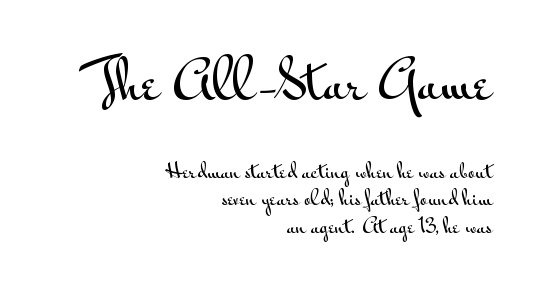
{"serif": "no", "width": "wide", "stroke_contrast": "medium", "x_height": "small", "monospaced": "no", "underline": "no", "align": "right", "line_spacing": "normal", "line_spacing_ratio": 1.36, "letter_spacing": "normal", "letter_spacing_em": 0.0, "larger_block": "first", "size_ratio": 2.55, "glyph_px": 51}
